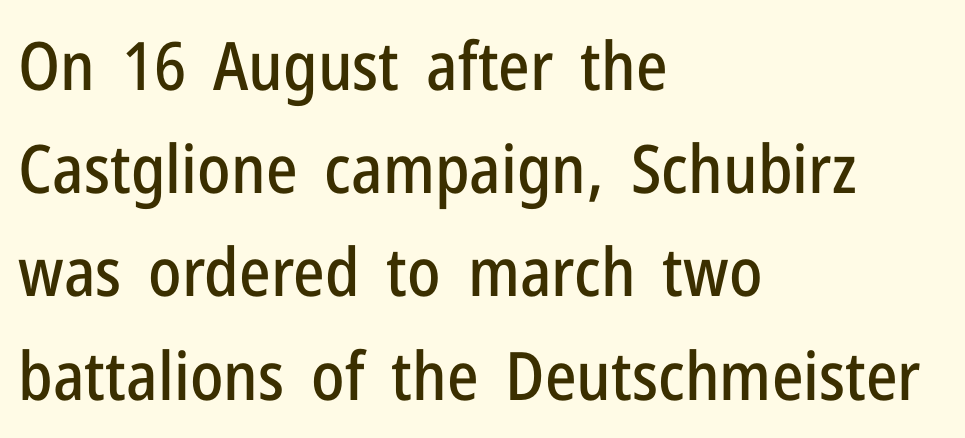
Q: Is the text italic (slanted)? A: No, it is upright.
Q: Is the typeface a serif or a sans-serif typeface? A: Sans-serif.
Q: Is the text underlined? A: No.
Q: How is the paragraph aligned? A: Left-aligned.
Q: Is the spacing between letters normal or unusually wide? A: Normal.
Q: Is the spacing between lines tight, normal or loose? A: Normal.
Q: Width (condensed, normal, or wide)? A: Condensed.
Q: Stroke contrast? A: Low.
Q: x-height? A: Medium.
Q: Monospaced? A: No.
